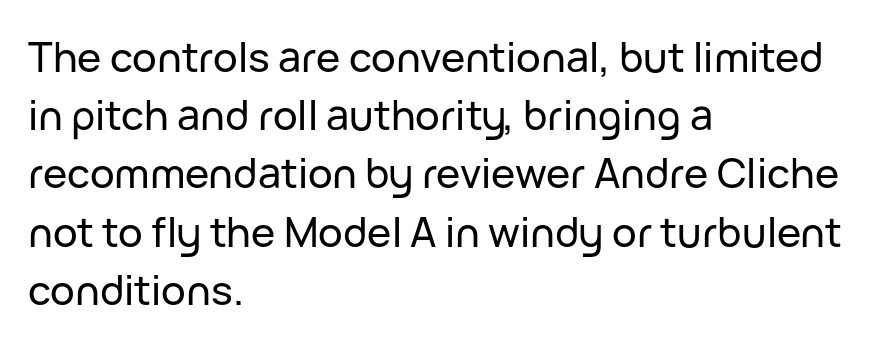
{"serif": "no", "italic": "no", "width": "normal", "stroke_contrast": "low", "x_height": "medium", "monospaced": "no", "underline": "no", "align": "left", "line_spacing": "normal", "line_spacing_ratio": 1.42, "letter_spacing": "normal", "letter_spacing_em": 0.0, "glyph_px": 41}
